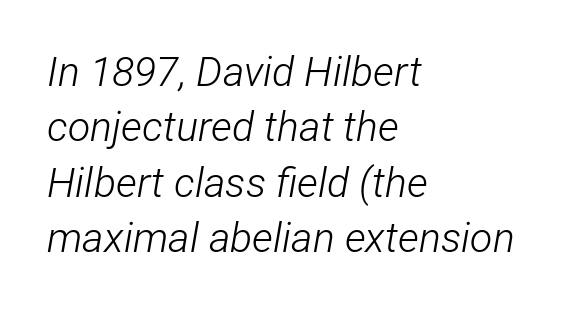
{"italic": "yes", "lean": "right", "slant_degrees": 12, "bold": "no", "weight": "light", "width": "condensed", "stroke_contrast": "low", "x_height": "medium", "monospaced": "no", "underline": "no", "align": "left", "line_spacing": "normal", "line_spacing_ratio": 1.35, "letter_spacing": "normal", "letter_spacing_em": 0.0, "glyph_px": 41}
